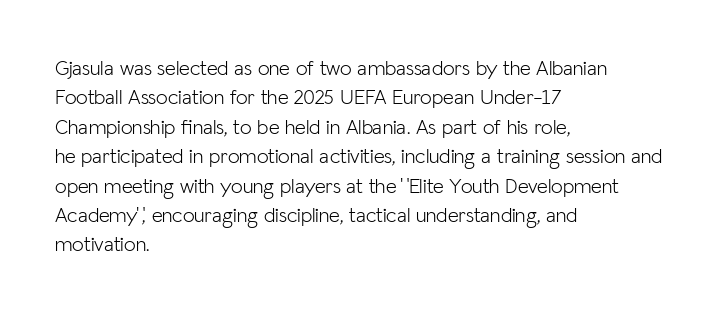
The image shows 21 px text type, upright; set left-aligned, normal line spacing (1.4x), normal letter spacing, not underlined.
